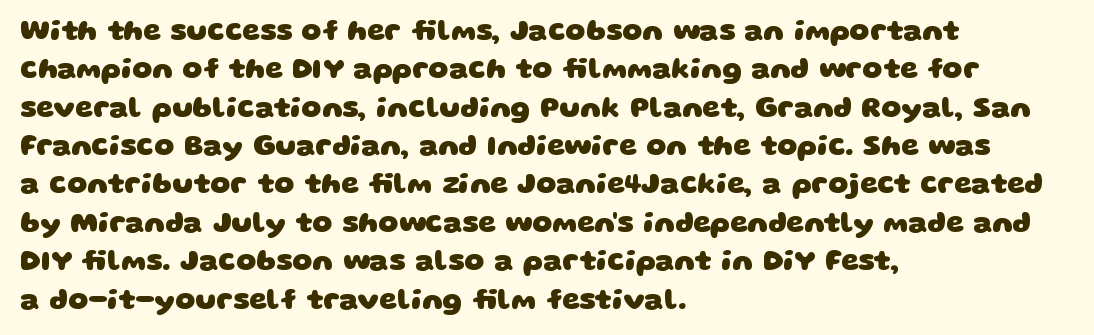
The image shows 28 px heavy, wide sans-serif type; set left-aligned, normal line spacing (1.37x), normal letter spacing, not underlined; low stroke contrast and a large x-height.
